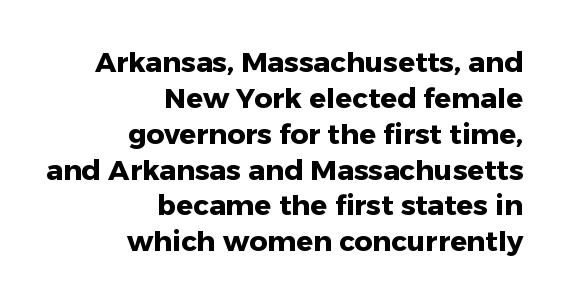
Q: Is the text bold? A: Yes.
Q: Is the text italic (slanted)? A: No, it is upright.
Q: Is the typeface a serif or a sans-serif typeface? A: Sans-serif.
Q: Is the text underlined? A: No.
Q: How is the paragraph aligned? A: Right-aligned.
Q: Is the spacing between letters normal or unusually wide? A: Normal.
Q: Is the spacing between lines tight, normal or loose? A: Normal.
Q: Width (condensed, normal, or wide)? A: Normal.
Q: Stroke contrast? A: Low.
Q: x-height? A: Medium.
Q: Monospaced? A: No.
